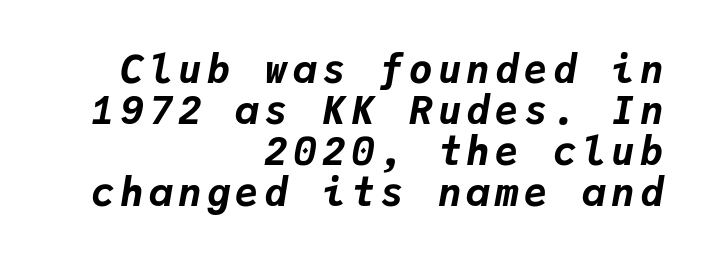
{"italic": "yes", "lean": "right", "slant_degrees": 9, "bold": "yes", "weight": "bold", "width": "normal", "stroke_contrast": "low", "x_height": "medium", "monospaced": "yes", "underline": "no", "align": "right", "line_spacing": "tight", "line_spacing_ratio": 1.05, "glyph_px": 39}
